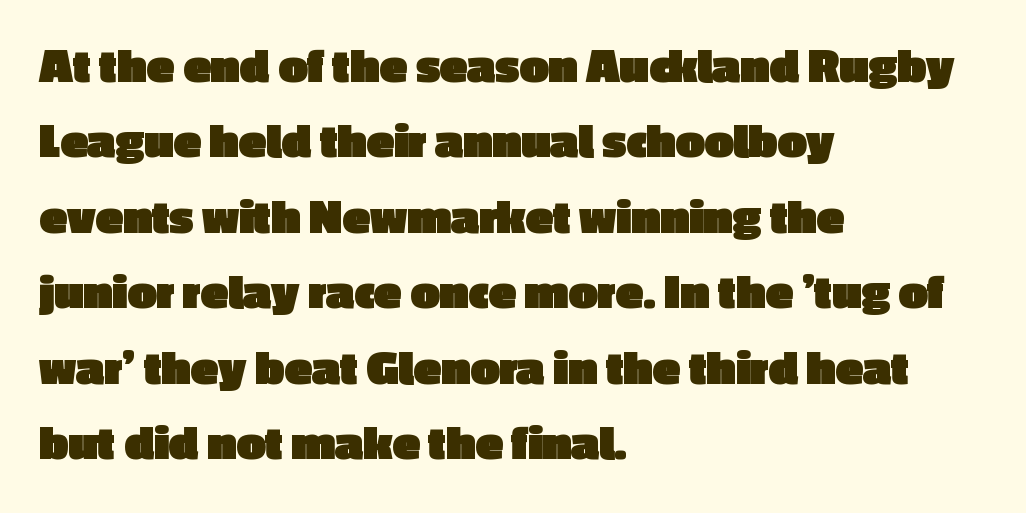
Q: Is the text bold? A: Yes.
Q: Is the text italic (slanted)? A: No, it is upright.
Q: Is the typeface a serif or a sans-serif typeface? A: Sans-serif.
Q: Is the text underlined? A: No.
Q: How is the paragraph aligned? A: Left-aligned.
Q: Is the spacing between letters normal or unusually wide? A: Normal.
Q: Is the spacing between lines tight, normal or loose? A: Normal.
Q: Width (condensed, normal, or wide)? A: Normal.
Q: x-height? A: Medium.
Q: Monospaced? A: No.
